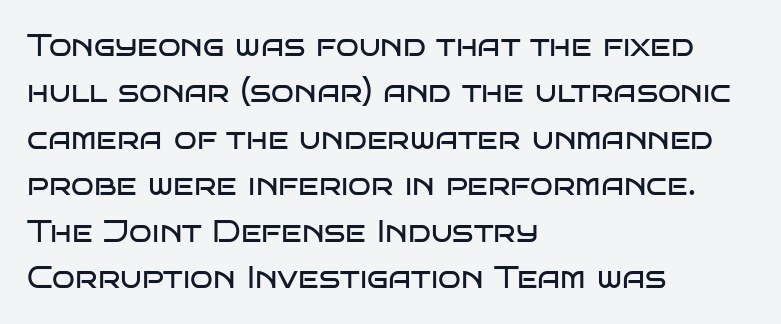
The image shows 30 px regular-weight, wide sans-serif type, upright; set left-aligned, normal line spacing (1.55x), normal letter spacing, not underlined; low stroke contrast and a large x-height.
